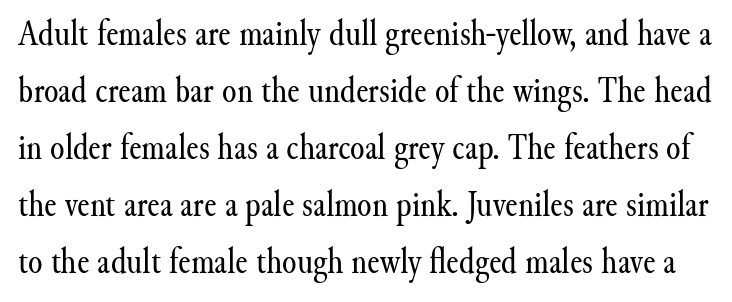
The font's upright variant was chosen for this text. Caption: face not bold, strokes unweighted. Do the characters align in a grid? No, the font is proportional. Letterform terminals end in serifs throughout the passage.
